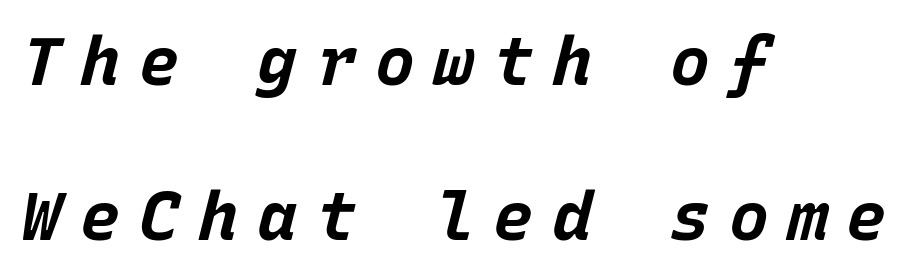
There is plenty of visible air inserted between adjacent glyphs. Underline: absent. Horizontal alignment here is leftward, the default for most running prose. Line spacing here is loose. Looks like terminal output: every glyph gets an equal slot.
